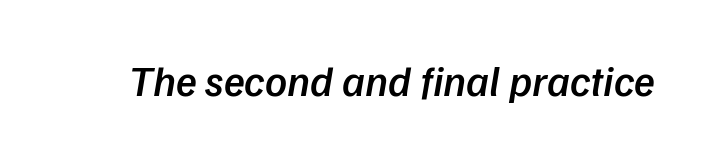
Q: Is the text bold? A: Semi-bold.
Q: Is the typeface a serif or a sans-serif typeface? A: Sans-serif.
Q: Is the text underlined? A: No.
Q: Is the spacing between letters normal or unusually wide? A: Normal.
Q: Width (condensed, normal, or wide)? A: Normal.
Q: Stroke contrast? A: Low.
Q: x-height? A: Medium.
Q: Monospaced? A: No.
